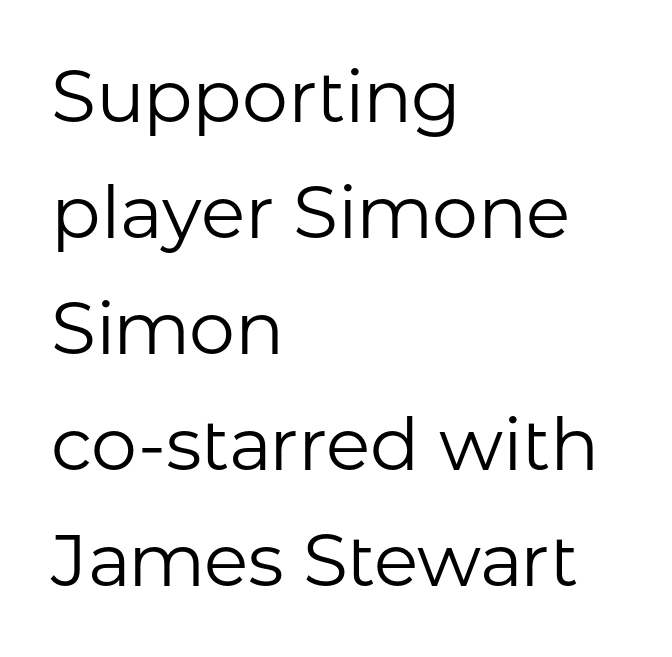
A student would call this left alignment; a typographer would say flush left, rag right. No letter is thick-stroked: the sample isn't bold. Is there much room between lines? A standard amount, neither cramped nor airy. The letters advance in unequal steps, a hallmark of proportional type.
